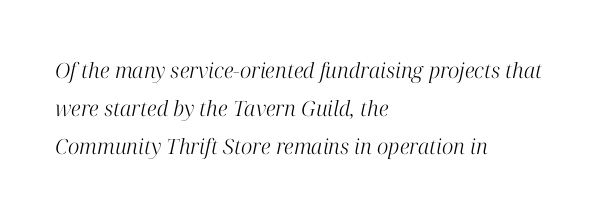
Q: Is the text bold? A: No.
Q: Is the text italic (slanted)? A: Yes, it leans right by about 12 degrees.
Q: Is the text underlined? A: No.
Q: How is the paragraph aligned? A: Left-aligned.
Q: Is the spacing between letters normal or unusually wide? A: Normal.
